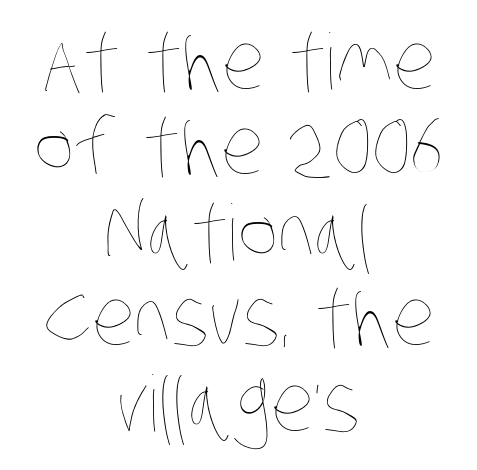
The face used here is rendered with its standard letterfit. The area under the type is left untouched. Reading down the block, each line starts at a different indent, mirrored at its end. The face looks like a standard text weight, possibly lighter. A typesetter would call this proportional, since set widths differ per character.
